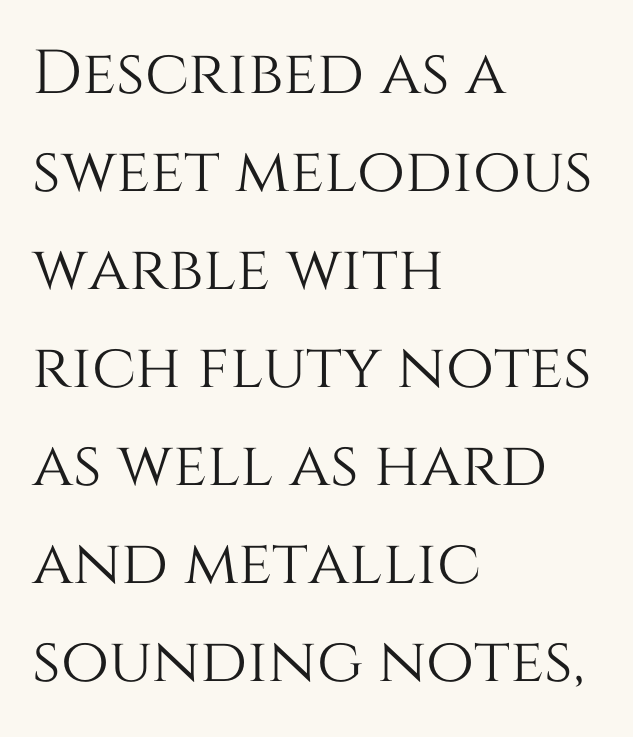
Q: Is the text italic (slanted)? A: No, it is upright.
Q: Is the text underlined? A: No.
Q: How is the paragraph aligned? A: Left-aligned.
Q: Is the spacing between letters normal or unusually wide? A: Normal.
Q: Is the spacing between lines tight, normal or loose? A: Normal.
Q: Width (condensed, normal, or wide)? A: Normal.
Q: Stroke contrast? A: Medium.
Q: x-height? A: Large.
Q: Monospaced? A: No.
